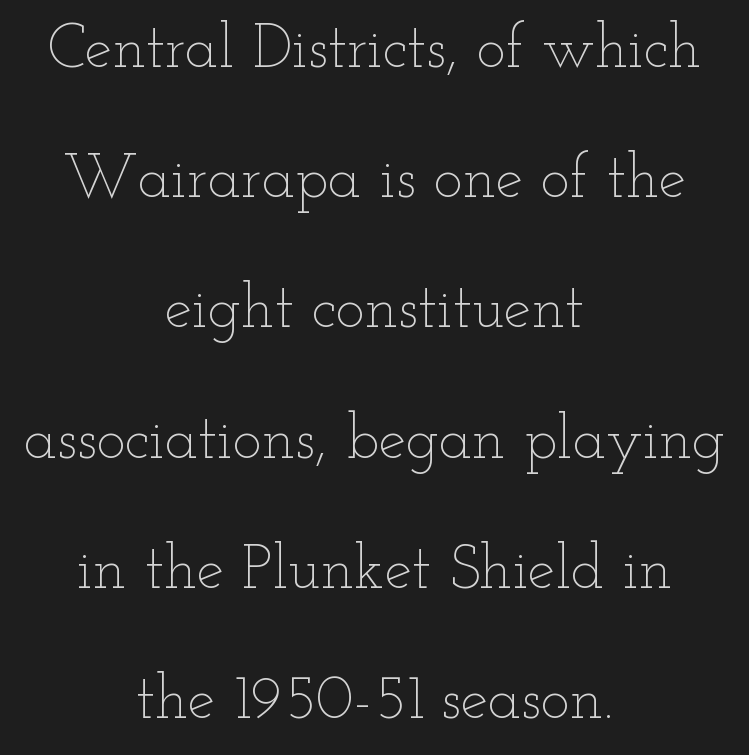
{"italic": "no", "bold": "no", "weight": "thin", "width": "wide", "stroke_contrast": "low", "x_height": "small", "monospaced": "no", "underline": "no", "align": "center", "line_spacing": "loose", "line_spacing_ratio": 2.1, "letter_spacing": "normal", "letter_spacing_em": 0.0, "glyph_px": 62}
